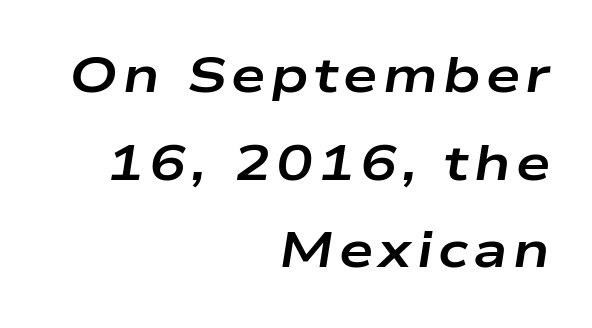
{"italic": "yes", "lean": "right", "slant_degrees": 9, "bold": "yes", "weight": "bold", "width": "wide", "stroke_contrast": "low", "x_height": "medium", "monospaced": "no", "underline": "no", "align": "right", "line_spacing_ratio": 1.79, "glyph_px": 49}
